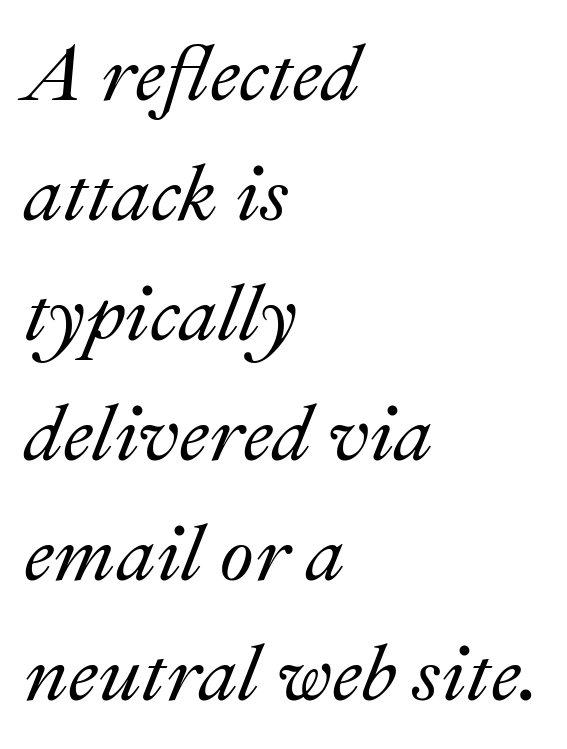
The image shows 79 px text type, italic (leaning right); set left-aligned, normal line spacing (1.52x), normal letter spacing, not underlined; medium stroke contrast and a small x-height.
